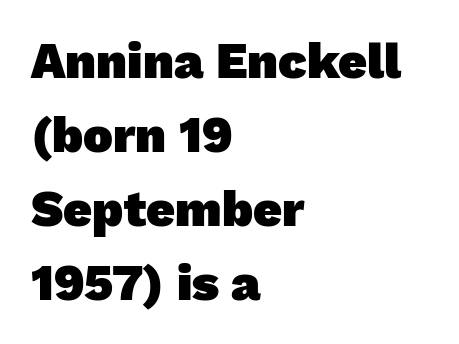
The image shows 50 px heavy sans-serif type; set left-aligned, normal line spacing (1.48x), normal letter spacing, not underlined; low stroke contrast and a medium x-height.
